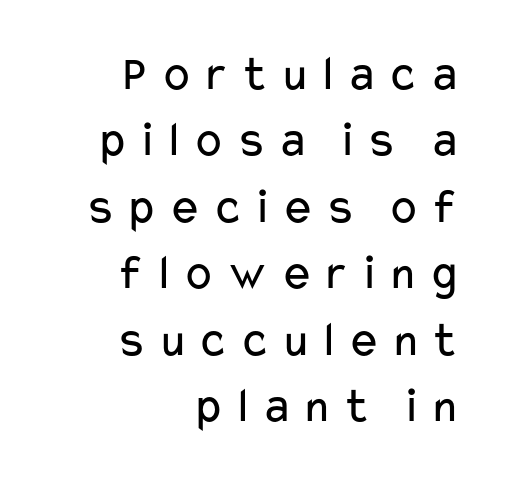
The image shows 50 px regular-weight, wide sans-serif type, upright; set right-aligned, normal line spacing (1.33x), not underlined; low stroke contrast and a medium x-height.
